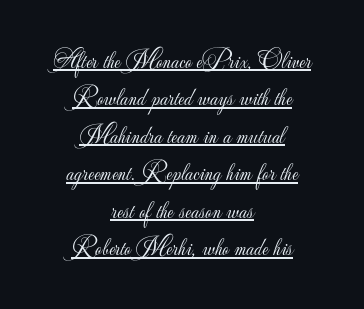
{"bold": "no", "underline": "yes", "align": "center", "line_spacing": "normal", "line_spacing_ratio": 1.5, "letter_spacing": "normal", "letter_spacing_em": 0.0, "glyph_px": 25}
